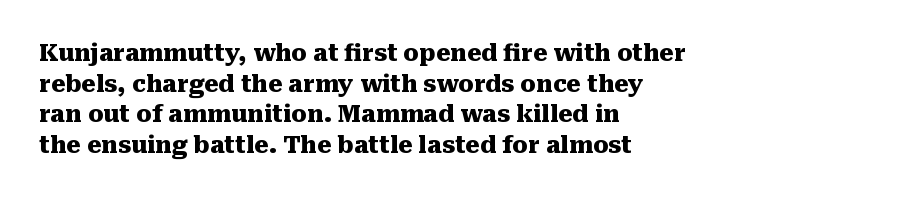
Nobody touched the tracking dial on this one. Heft: maximum for text — a bold. The rendering anchors every line to the left-hand side. The line-height multiplier appears to be the usual default.
